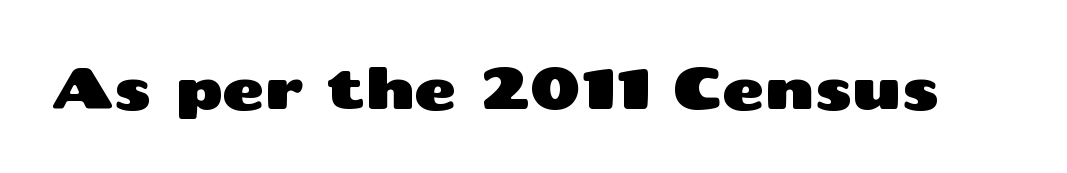
The image shows 58 px wide sans-serif type, upright; set normal letter spacing, not underlined; medium stroke contrast and a medium x-height.
